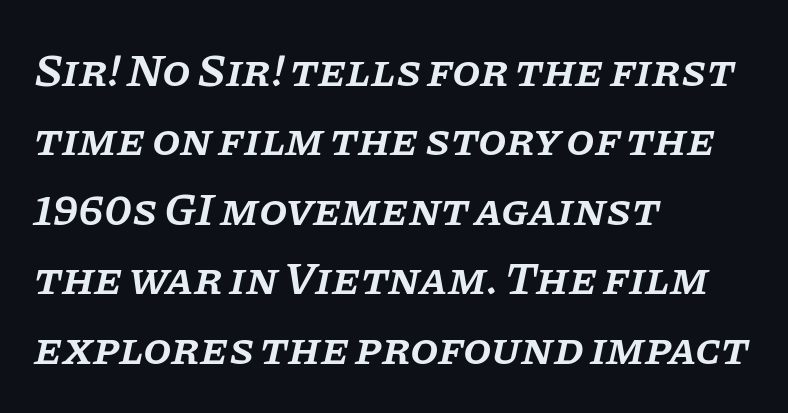
{"serif": "yes", "italic": "yes", "lean": "right", "slant_degrees": 11, "bold": "semi", "weight": "semibold", "width": "normal", "stroke_contrast": "low", "x_height": "large", "monospaced": "no", "underline": "no", "align": "left", "line_spacing": "normal", "line_spacing_ratio": 1.51, "letter_spacing": "normal", "letter_spacing_em": 0.0, "glyph_px": 46}
